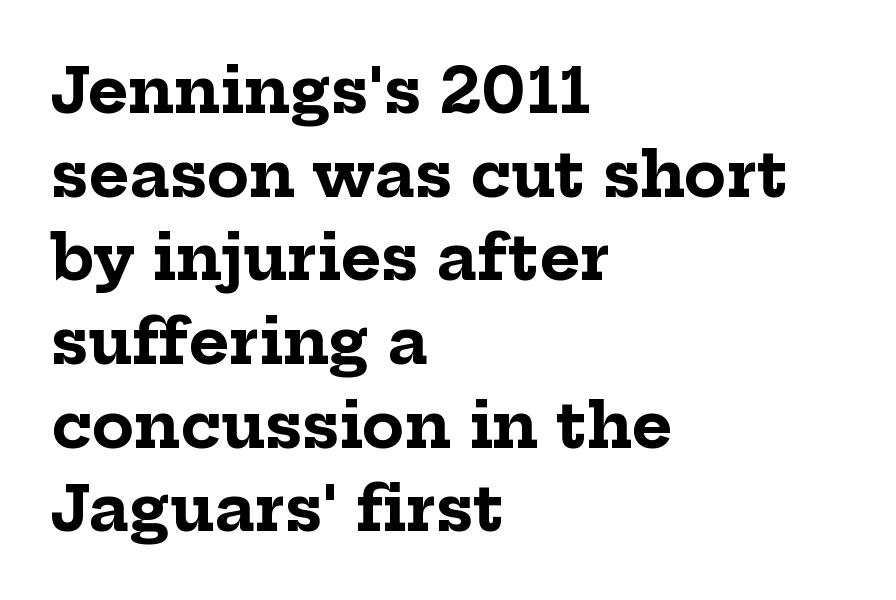
The image shows 62 px bold serif type, upright; set left-aligned, normal line spacing (1.35x), normal letter spacing, not underlined; low stroke contrast and a medium x-height.
